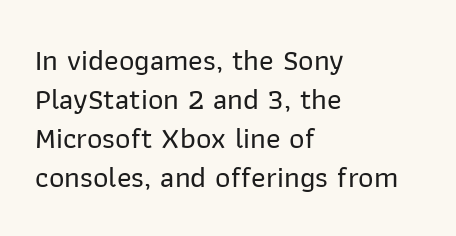
Line spacing here is normal. Words appear dense and cohesive because spacing is normal. Horizontal alignment here is leftward, the default for most running prose. Italic? Not at all — the glyphs are vertical. Classification — sans serif.
